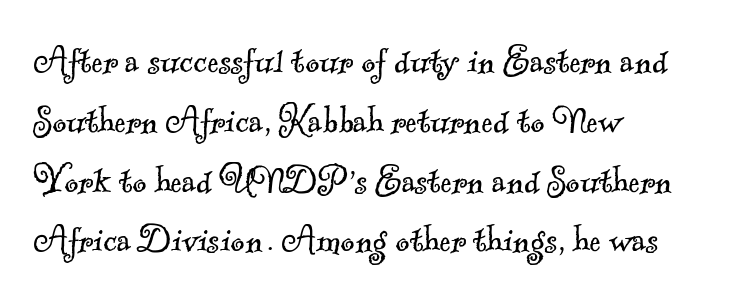
{"serif": "yes", "bold": "no", "weight": "light", "width": "normal", "x_height": "small", "monospaced": "no", "underline": "no", "align": "left", "line_spacing": "normal", "line_spacing_ratio": 1.39, "letter_spacing": "normal", "letter_spacing_em": 0.0, "glyph_px": 43}
